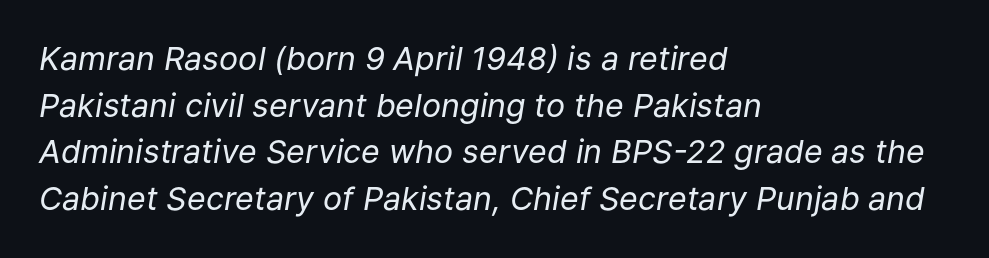
Q: Is the text bold? A: No.
Q: Is the text italic (slanted)? A: Yes, it leans right by about 9 degrees.
Q: Is the text underlined? A: No.
Q: How is the paragraph aligned? A: Left-aligned.
Q: Is the spacing between letters normal or unusually wide? A: Normal.
Q: Is the spacing between lines tight, normal or loose? A: Normal.
Q: Width (condensed, normal, or wide)? A: Normal.
Q: Stroke contrast? A: Low.
Q: x-height? A: Medium.
Q: Monospaced? A: No.
